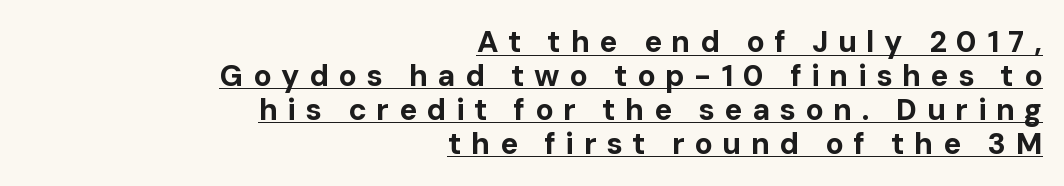
The image shows 30 px bold sans-serif type, upright; set right-aligned, tight line spacing (1.13x), unusually wide letter spacing (+0.32 em), underlined; low stroke contrast and a medium x-height.
